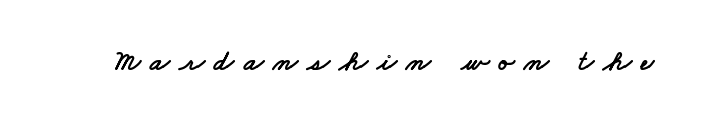
Q: Is the typeface a serif or a sans-serif typeface? A: Sans-serif.
Q: Is the text underlined? A: No.
Q: Is the spacing between letters normal or unusually wide? A: Unusually wide.
Q: Width (condensed, normal, or wide)? A: Wide.
Q: Stroke contrast? A: Low.
Q: x-height? A: Small.
Q: Monospaced? A: No.
